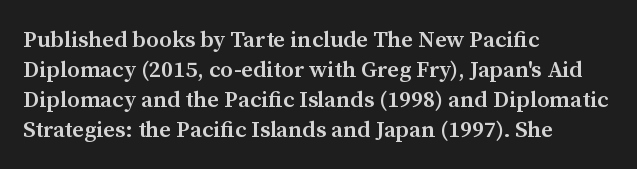
How are the letters spaced? Ordinarily, with no added tracking. Ordinary non-slanted type is in use. Notice the strokes are somewhat thickened but not fully heavy: this is a semibold. Descenders are the only things crossing below the line.
